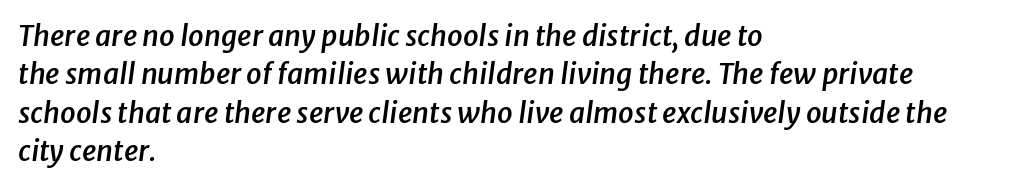
Q: Is the text bold? A: Semi-bold.
Q: Is the text italic (slanted)? A: Yes, it leans right by about 8 degrees.
Q: Is the text underlined? A: No.
Q: How is the paragraph aligned? A: Left-aligned.
Q: Is the spacing between letters normal or unusually wide? A: Normal.
Q: Is the spacing between lines tight, normal or loose? A: Normal.
Q: Width (condensed, normal, or wide)? A: Normal.
Q: Stroke contrast? A: Low.
Q: x-height? A: Medium.
Q: Monospaced? A: No.
